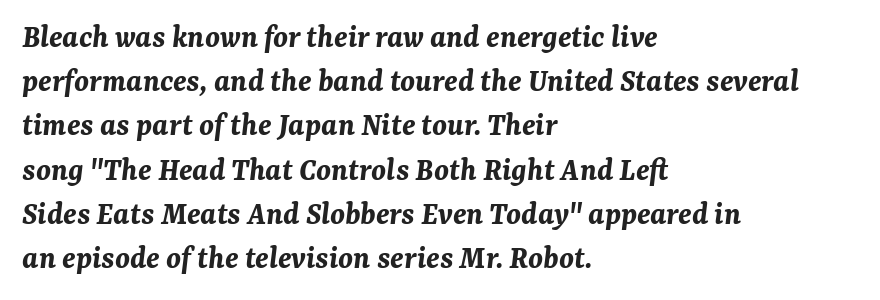
Q: Is the text bold? A: Yes.
Q: Is the text italic (slanted)? A: Yes, it leans right by about 7 degrees.
Q: Is the text underlined? A: No.
Q: How is the paragraph aligned? A: Left-aligned.
Q: Is the spacing between letters normal or unusually wide? A: Normal.
Q: Is the spacing between lines tight, normal or loose? A: Normal.
Q: Width (condensed, normal, or wide)? A: Normal.
Q: Stroke contrast? A: Medium.
Q: x-height? A: Medium.
Q: Monospaced? A: No.
